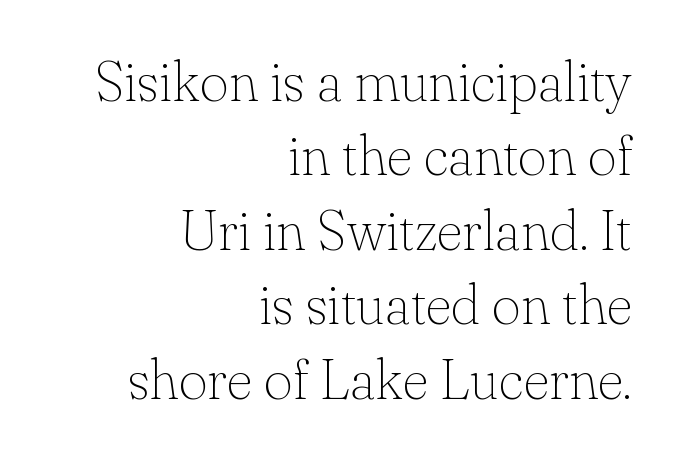
One glance says typical: line gaps are just what's usual. Ink coverage per letter is moderate at most. Are there feet on the stems? There are — it's a serif. The specimen reads as upright at a glance. The compositor pushed each line to the right boundary.
